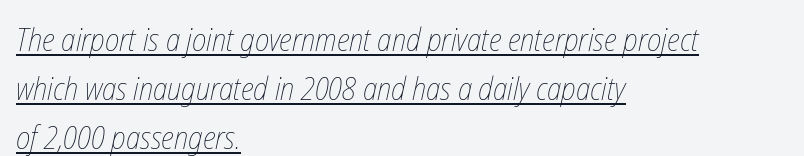
The image shows 32 px thin, condensed type; set left-aligned, normal line spacing (1.53x), normal letter spacing, underlined; low stroke contrast and a medium x-height.
